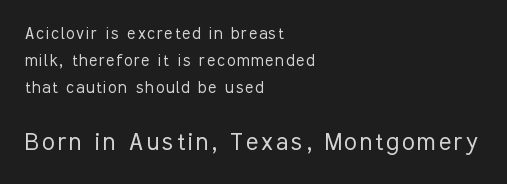
The foot of each line stays bare and open. Look at the bottom of the vertical strokes: they stop flat, with no serifs. Horizontal alignment here is leftward, the default for most running prose. The font sits on the lighter half of the weight spectrum, regular included. Compared with typical paragraphs, the rows here are spaced about the same.
